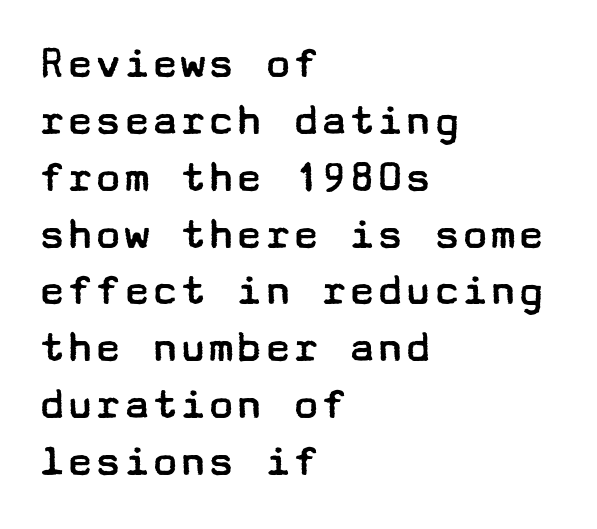
Weight class: somewhere from thin through regular. Designer's note — italics off, roman on. The typesetter chose a ragged-right arrangement here. Clear beneath every line of the passage. This sample uses plain, unmodified letter spacing. The rendering shows plain stroke endings on the letterforms — a sans-serif design.
